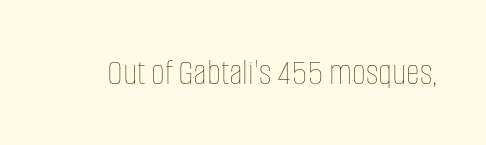
The image shows 38 px thin, condensed type, upright; set normal letter spacing, not underlined; low stroke contrast and a large x-height.
